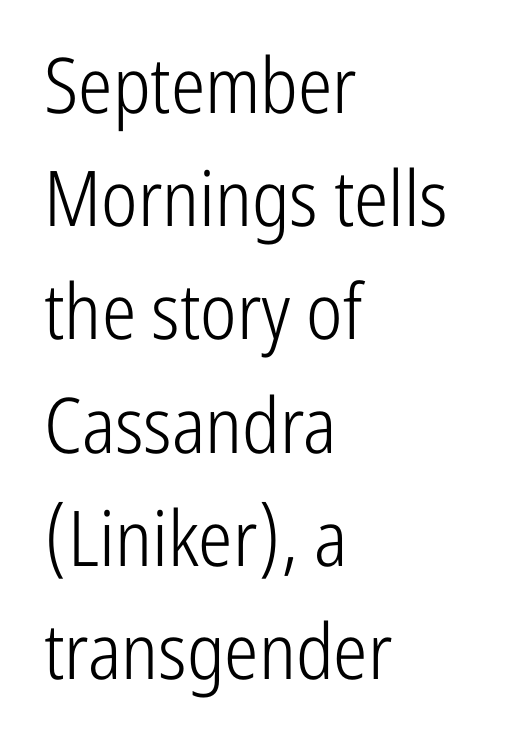
The image shows 77 px light, condensed sans-serif type, upright; set left-aligned, normal line spacing (1.47x), normal letter spacing, not underlined; low stroke contrast and a medium x-height.
